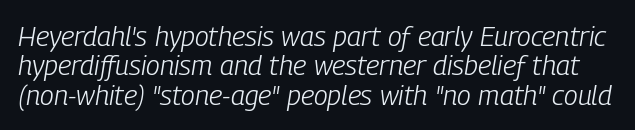
Q: Is the text bold? A: No.
Q: Is the text italic (slanted)? A: Yes, it leans right by about 9 degrees.
Q: Is the text underlined? A: No.
Q: Is the spacing between letters normal or unusually wide? A: Normal.
Q: Is the spacing between lines tight, normal or loose? A: Tight.
Q: Width (condensed, normal, or wide)? A: Condensed.
Q: Stroke contrast? A: Low.
Q: x-height? A: Medium.
Q: Monospaced? A: No.
